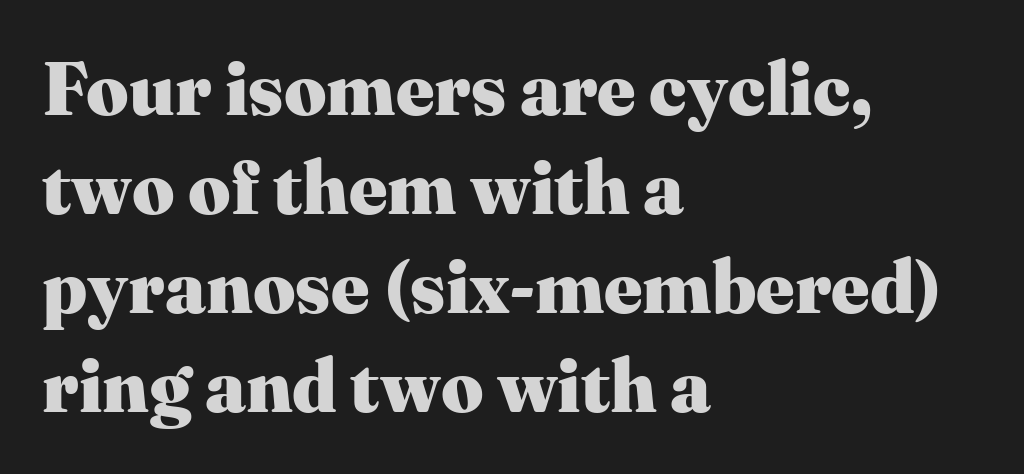
Varying glyph widths throughout — classic text-font behaviour. Normally led — the rows are evenly, conventionally spaced. Chunky letters — that's bold for sure. The rendering shows small feet on the letterforms — a serif design. Quick note: not italic, upright.
